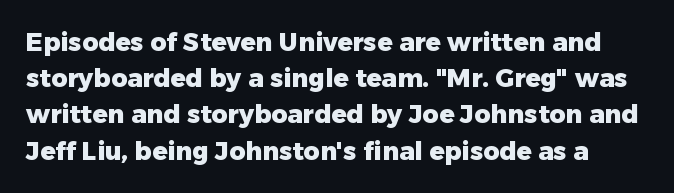
A typesetter would mark this as roman, not italic. Words appear dense and cohesive because spacing is normal. Summary of weight: heavy, a full bold. The gap between lines stays unmarked.
